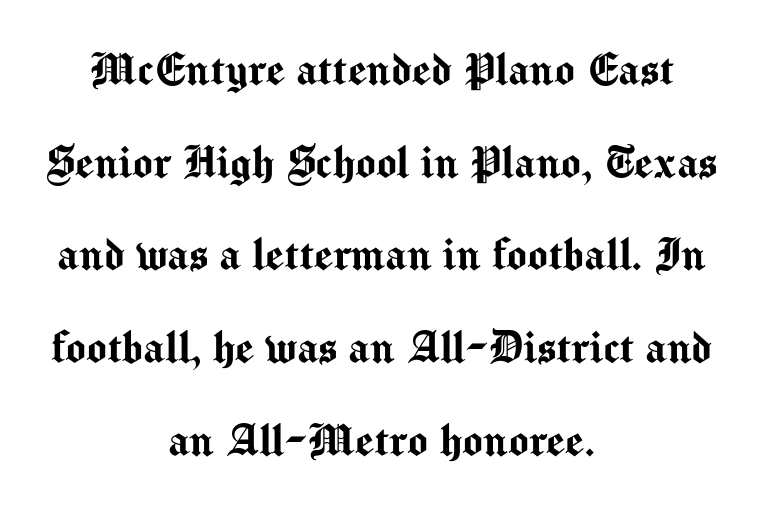
The image shows 53 px sans-serif type, upright; set centered, line spacing 1.75x, normal letter spacing, not underlined; medium stroke contrast and a medium x-height.
